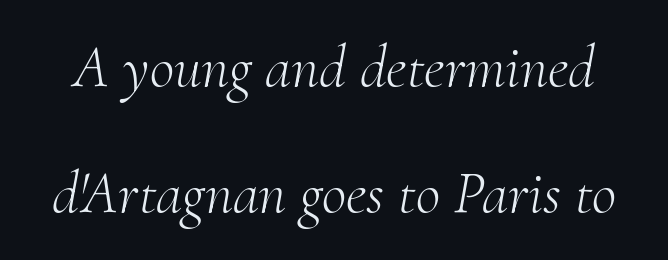
The image shows 60 px light serif type, italic (leaning right); set loose line spacing (2.1x), normal letter spacing, not underlined; medium stroke contrast and a small x-height.
